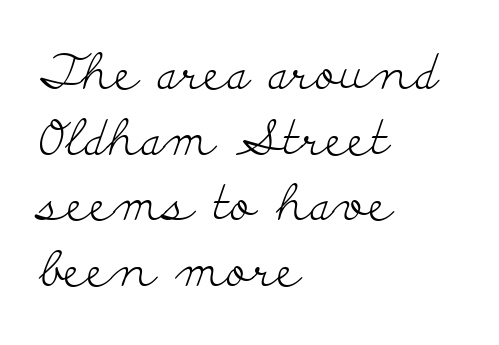
Q: Is the text bold? A: No.
Q: Is the text italic (slanted)? A: Yes.
Q: Is the typeface a serif or a sans-serif typeface? A: Serif.
Q: Is the text underlined? A: No.
Q: How is the paragraph aligned? A: Left-aligned.
Q: Is the spacing between letters normal or unusually wide? A: Normal.
Q: Is the spacing between lines tight, normal or loose? A: Normal.
Q: Width (condensed, normal, or wide)? A: Wide.
Q: Stroke contrast? A: Low.
Q: x-height? A: Small.
Q: Monospaced? A: No.
